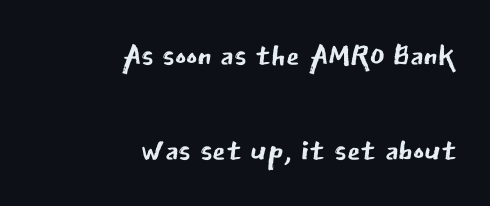
{"serif": "no", "italic": "no", "bold": "no", "weight": "regular", "width": "normal", "stroke_contrast": "low", "x_height": "medium", "monospaced": "no", "underline": "no", "align": "right", "line_spacing": "loose", "line_spacing_ratio": 2.22, "letter_spacing": "normal", "letter_spacing_em": 0.0, "glyph_px": 43}
